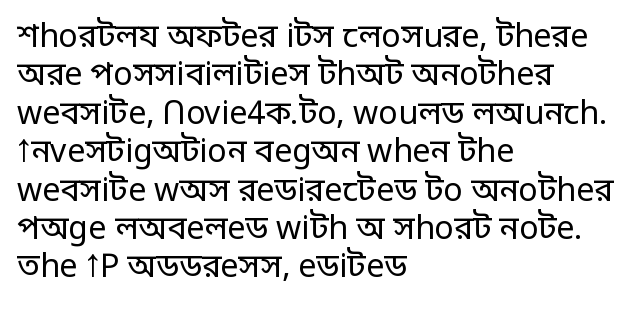
Q: Is the text bold? A: No.
Q: Is the text italic (slanted)? A: No, it is upright.
Q: Is the typeface a serif or a sans-serif typeface? A: Sans-serif.
Q: Is the text underlined? A: No.
Q: How is the paragraph aligned? A: Left-aligned.
Q: Is the spacing between letters normal or unusually wide? A: Normal.
Q: Width (condensed, normal, or wide)? A: Normal.
Q: Stroke contrast? A: Low.
Q: x-height? A: Large.
Q: Monospaced? A: No.
